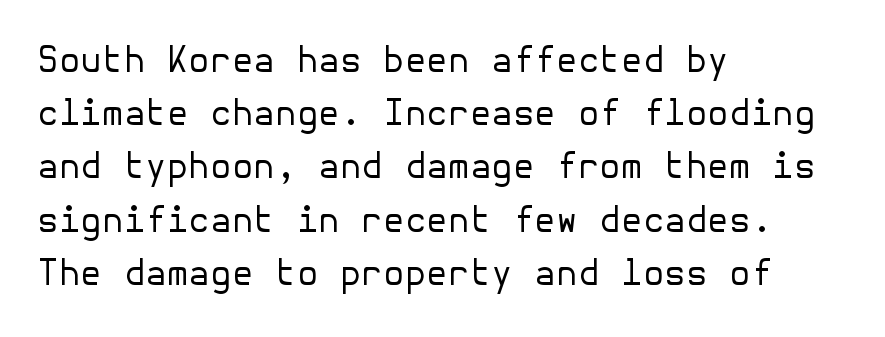
Is the letter spacing exaggerated? No — it looks like the ordinary default. These glyphs show unthickened strokes, regular width or finer. The font family rendered here belongs to the sans-serif group. All the whitespace from short lines collects on the right. A roman cut, with each character standing at attention. A clean baseline with only descenders dipping below it.
